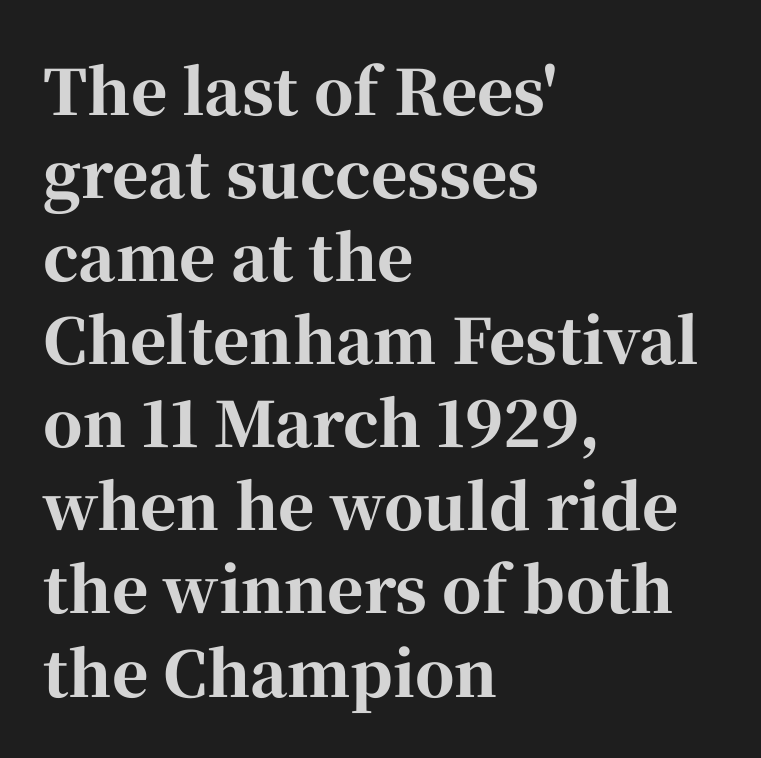
Default kerning and tracking; the words read as compact shapes. Italic: no, the glyphs are upright roman. Varying glyph widths throughout — classic text-font behaviour. Reading down the column, the eye jumps a familiar distance to each next line.
